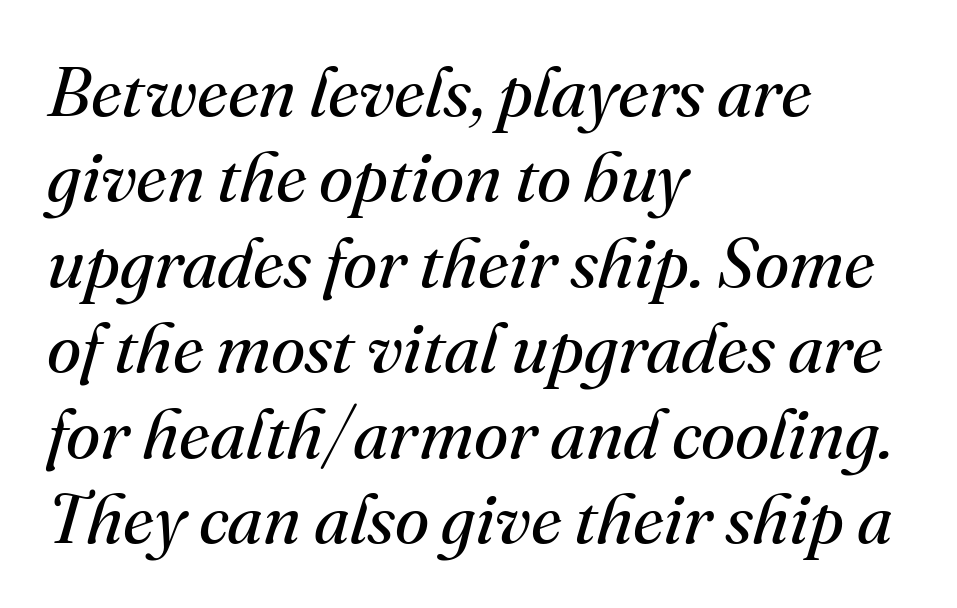
Layout note: lines flush left. Characters follow at the spacing the type designer built in. Character widths vary here, with narrow letters taking less room than wide ones. Each row of text sits above clean, open space. Notice how the stems are inclined rather than vertical — that's the hallmark of italics. Check where the strokes stop: tiny serifs finish them off.
